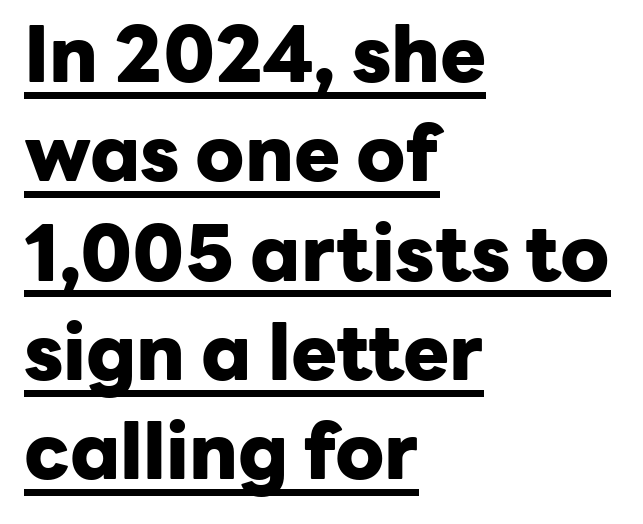
The image shows 77 px heavy sans-serif type, upright; set left-aligned, normal line spacing (1.29x), normal letter spacing, underlined; low stroke contrast and a medium x-height.
